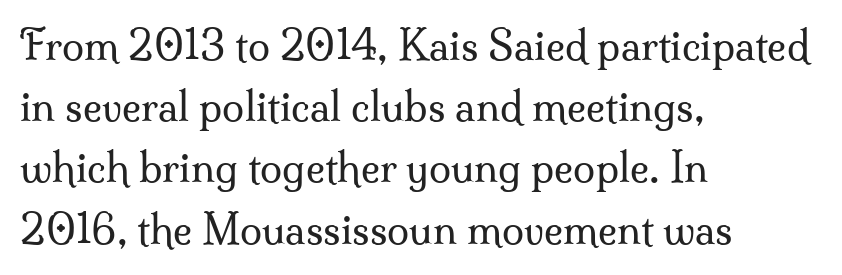
{"serif": "yes", "italic": "no", "bold": "no", "weight": "regular", "width": "normal", "stroke_contrast": "medium", "x_height": "small", "monospaced": "no", "underline": "no", "align": "left", "line_spacing": "normal", "line_spacing_ratio": 1.53, "letter_spacing": "normal", "letter_spacing_em": 0.0, "glyph_px": 40}
